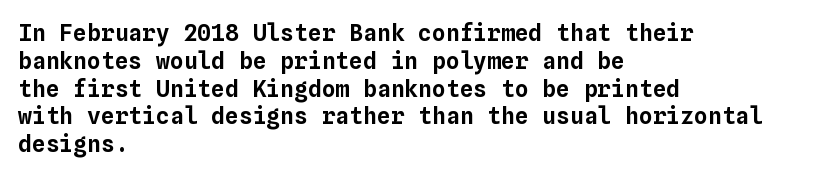
The image shows 23 px text type, upright; set left-aligned, line spacing 1.21x, normal letter spacing, not underlined.
